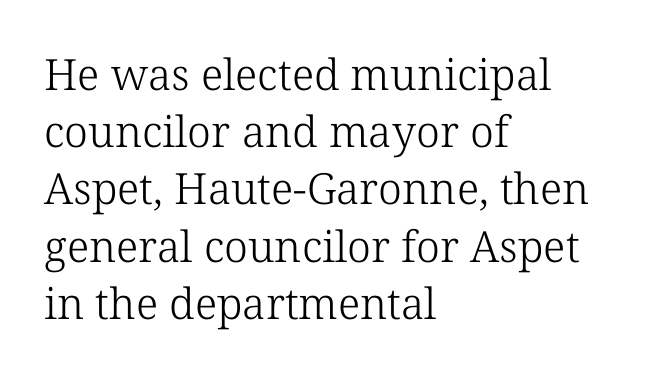
Q: Is the text bold? A: No.
Q: Is the text italic (slanted)? A: No, it is upright.
Q: Is the typeface a serif or a sans-serif typeface? A: Serif.
Q: Is the text underlined? A: No.
Q: How is the paragraph aligned? A: Left-aligned.
Q: Is the spacing between letters normal or unusually wide? A: Normal.
Q: Is the spacing between lines tight, normal or loose? A: Normal.
Q: Width (condensed, normal, or wide)? A: Normal.
Q: Stroke contrast? A: Low.
Q: x-height? A: Medium.
Q: Monospaced? A: No.
